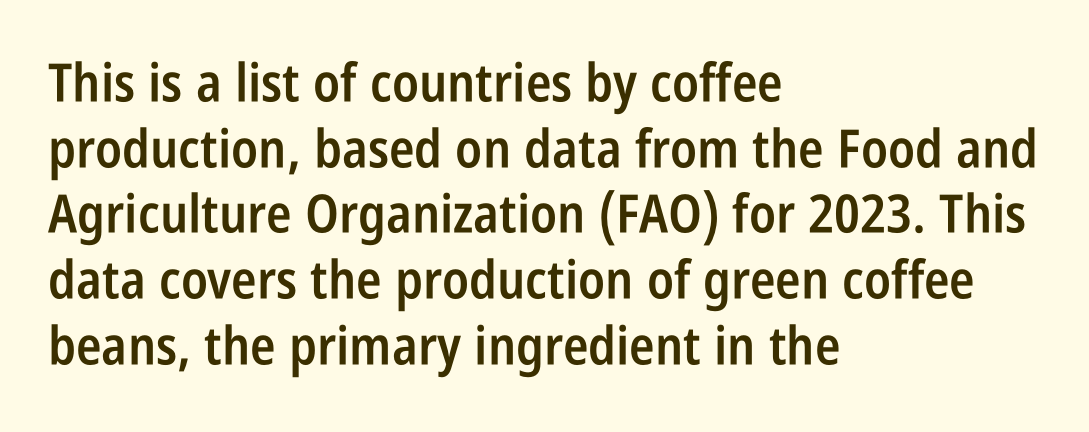
Q: Is the text bold? A: Semi-bold.
Q: Is the text italic (slanted)? A: No, it is upright.
Q: Is the typeface a serif or a sans-serif typeface? A: Sans-serif.
Q: Is the text underlined? A: No.
Q: How is the paragraph aligned? A: Left-aligned.
Q: Is the spacing between letters normal or unusually wide? A: Normal.
Q: Width (condensed, normal, or wide)? A: Condensed.
Q: Stroke contrast? A: Low.
Q: x-height? A: Large.
Q: Monospaced? A: No.
